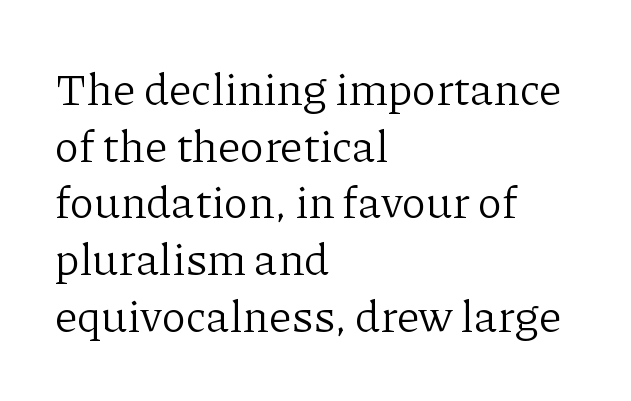
Q: Is the text bold? A: No.
Q: Is the text italic (slanted)? A: No, it is upright.
Q: Is the typeface a serif or a sans-serif typeface? A: Serif.
Q: Is the text underlined? A: No.
Q: How is the paragraph aligned? A: Left-aligned.
Q: Is the spacing between letters normal or unusually wide? A: Normal.
Q: Is the spacing between lines tight, normal or loose? A: Normal.
Q: Width (condensed, normal, or wide)? A: Normal.
Q: Stroke contrast? A: Low.
Q: x-height? A: Medium.
Q: Monospaced? A: No.
